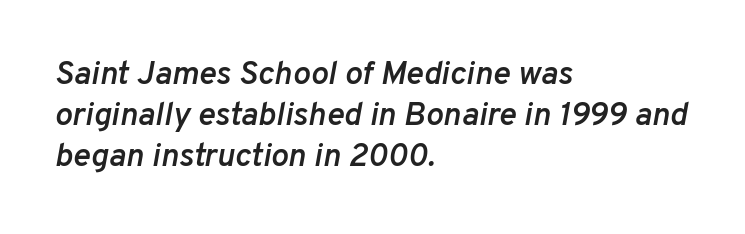
Q: Is the text bold? A: Semi-bold.
Q: Is the text italic (slanted)? A: Yes, it leans right by about 10 degrees.
Q: Is the text underlined? A: No.
Q: How is the paragraph aligned? A: Left-aligned.
Q: Is the spacing between letters normal or unusually wide? A: Normal.
Q: Is the spacing between lines tight, normal or loose? A: Normal.
Q: Width (condensed, normal, or wide)? A: Normal.
Q: Stroke contrast? A: Low.
Q: x-height? A: Medium.
Q: Monospaced? A: No.
